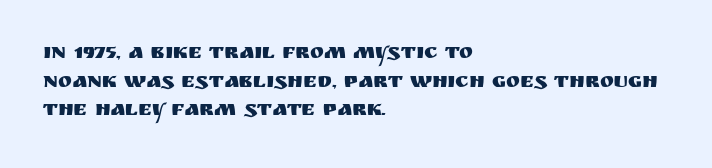
The image shows 21 px text type, upright; set left-aligned, normal line spacing (1.36x), normal letter spacing, not underlined.
